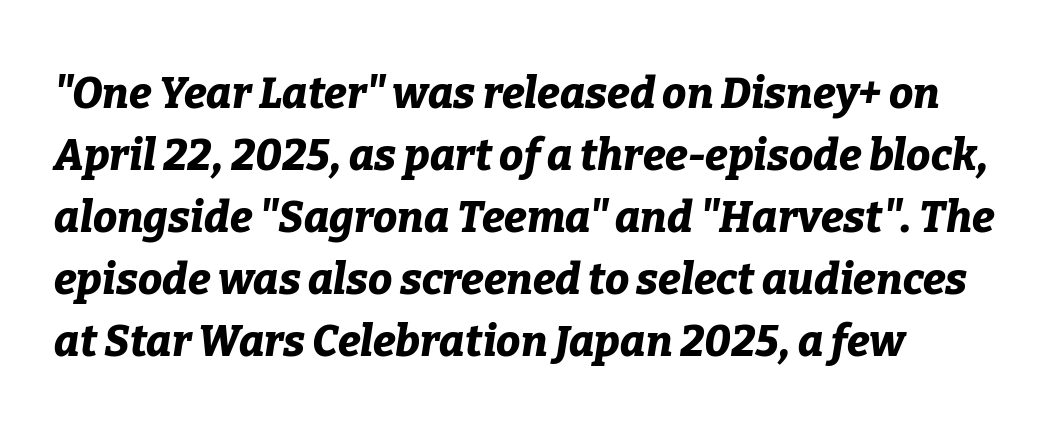
{"italic": "yes", "lean": "right", "slant_degrees": 9, "bold": "yes", "weight": "bold", "width": "normal", "stroke_contrast": "low", "x_height": "medium", "monospaced": "no", "underline": "no", "align": "left", "line_spacing": "normal", "line_spacing_ratio": 1.44, "letter_spacing": "normal", "letter_spacing_em": 0.0, "glyph_px": 43}
